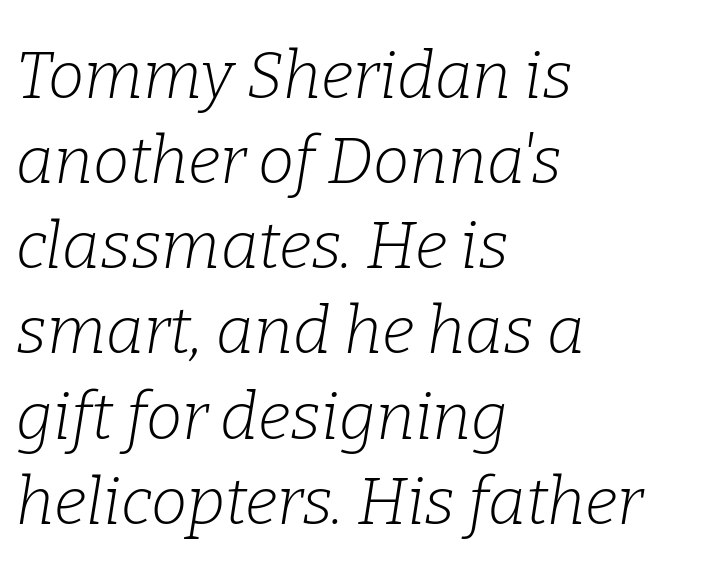
Does the copy run flush right? No — it runs flush left. This is serif lettering, the kind often seen in printed books. This rendering leaves character spacing at its baseline value. Each letter keeps its own natural width here, so spacing adapts to shape. Regarding leading, the lines here are spaced in the standard way.
